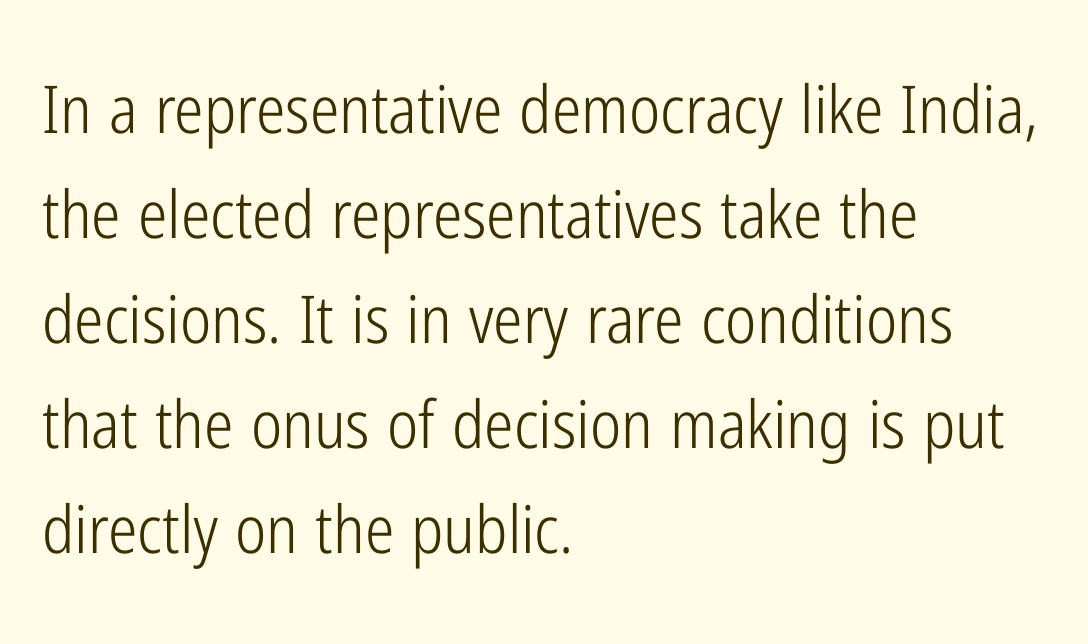
{"serif": "no", "italic": "no", "bold": "no", "weight": "light", "width": "condensed", "stroke_contrast": "low", "x_height": "medium", "monospaced": "no", "underline": "no", "align": "left", "line_spacing": "normal", "line_spacing_ratio": 1.59, "letter_spacing": "normal", "letter_spacing_em": 0.0, "glyph_px": 66}
